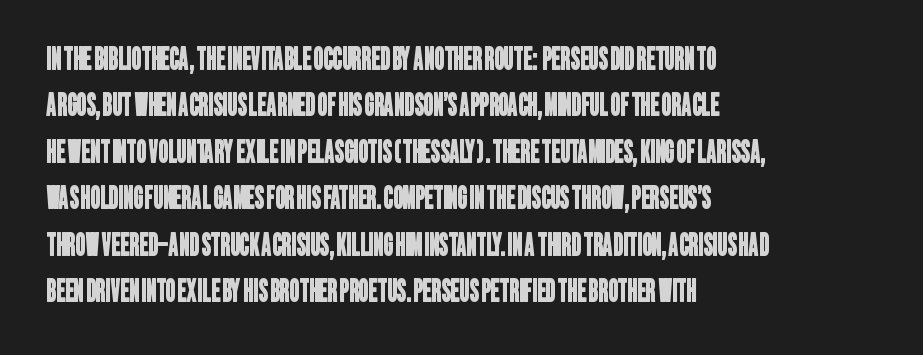
The image shows 30 px condensed sans-serif type; set left-aligned, normal line spacing (1.55x), normal letter spacing, not underlined; low stroke contrast and a large x-height.
